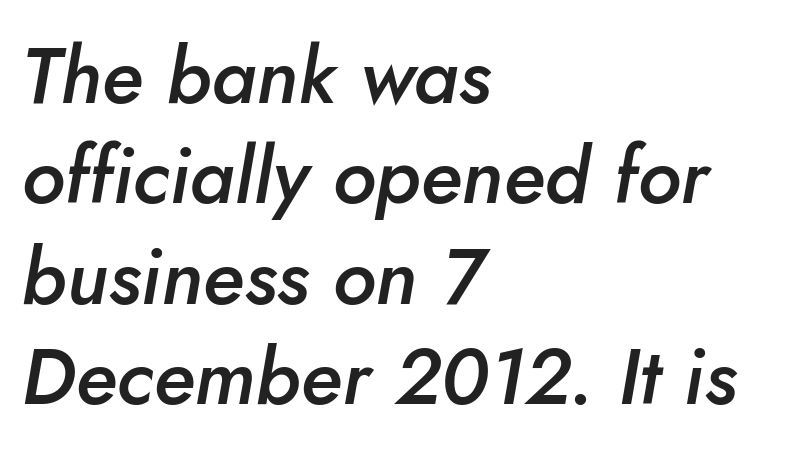
The horizontal fit of the characters is conventional and even. Yep, that's italic — everything's leaning. No word sits above an underline. You could not count columns in this text — the font is proportionally spaced. What's the leading like? Ordinary, nothing unusual.
